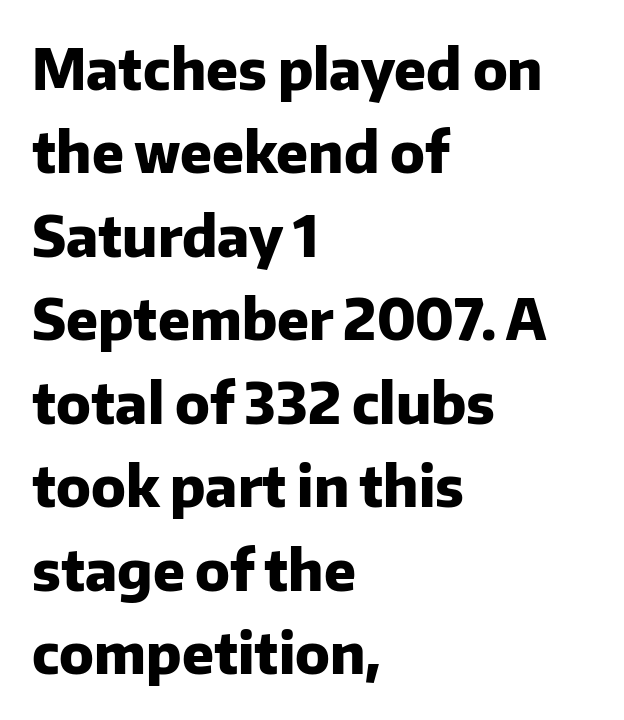
Classification — sans serif. This rendering leaves character spacing at its baseline value. Nope, not italic — everything's standing straight. Line starts are locked; line ends wander. Glance below the letters and you will spot only blank space. Does the leading feel generous? No, just average.
